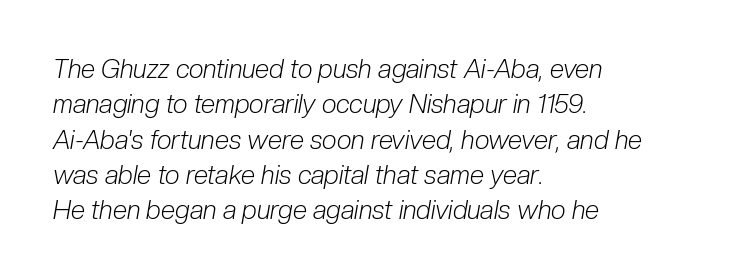
{"italic": "yes", "lean": "right", "slant_degrees": 10, "bold": "no", "underline": "no", "align": "left", "line_spacing": "normal", "line_spacing_ratio": 1.36, "letter_spacing": "normal", "letter_spacing_em": 0.0, "glyph_px": 26}
